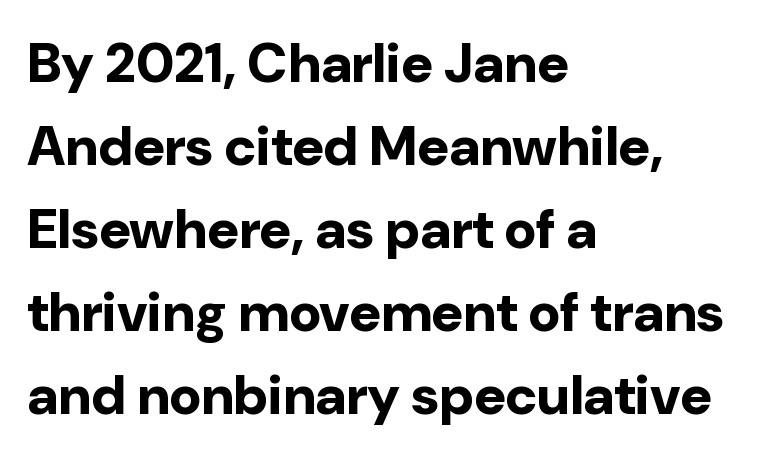
Here the designer chose a conventional face with non-uniform glyph widths. The type is set solid horizontally, with unmodified tracking. Check the space under the baseline: it is left empty. The typography opts for an upright posture over an oblique one. The passage shown is typeset with a sans-serif family.
